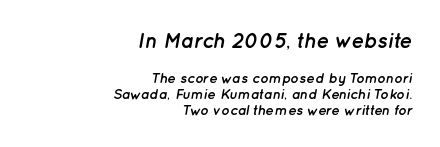
The image shows 21 px bold type, italic (leaning right); set right-aligned, tight line spacing (1.14x), normal letter spacing, not underlined; the first (top) block is 1.5x larger.
